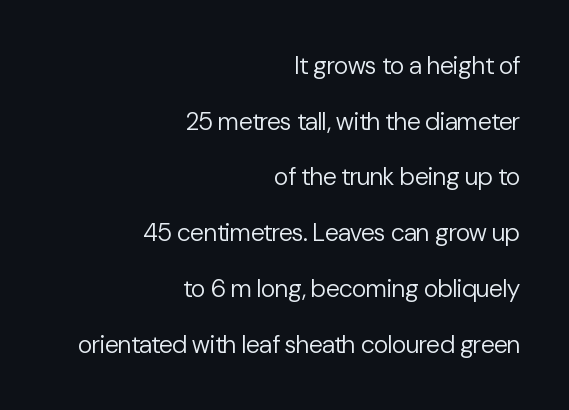
The image shows 25 px text type, upright; set right-aligned, loose line spacing (2.23x), normal letter spacing, not underlined.
